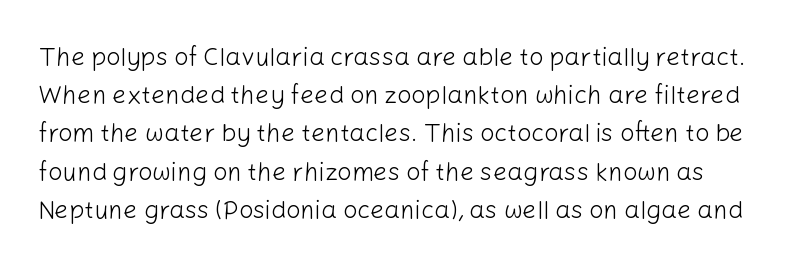
{"italic": "no", "bold": "no", "underline": "no", "line_spacing": "normal", "line_spacing_ratio": 1.53, "letter_spacing": "normal", "letter_spacing_em": 0.0, "glyph_px": 25}
